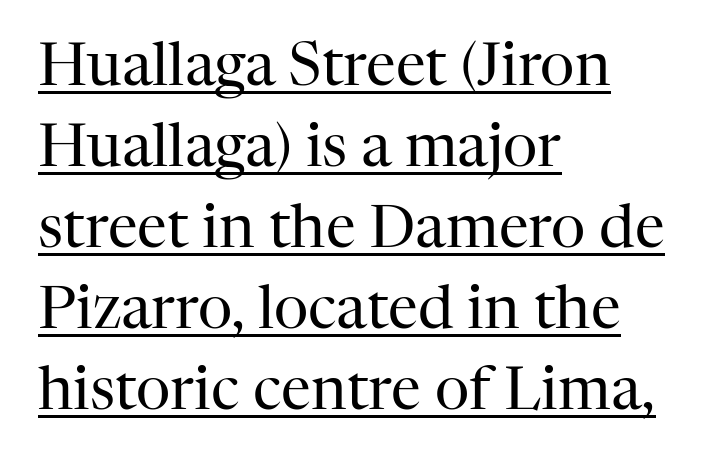
{"serif": "yes", "italic": "no", "bold": "no", "weight": "regular", "width": "normal", "stroke_contrast": "high", "x_height": "medium", "monospaced": "no", "underline": "yes", "align": "left", "line_spacing": "normal", "line_spacing_ratio": 1.35, "letter_spacing": "normal", "letter_spacing_em": 0.0, "glyph_px": 60}
